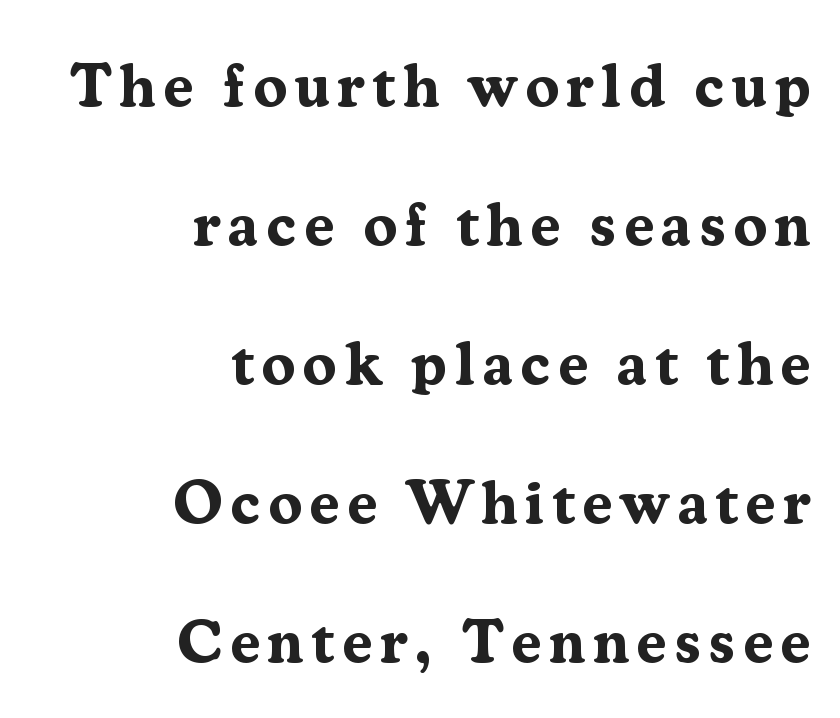
Ordinary non-slanted type is in use. Proportional: the letters do not fall into vertical columns. The foot of each line stays bare and open. One-word summary of the alignment: right. Bold? Absolutely — the strokes are thick and heavy. Leading: increased.
